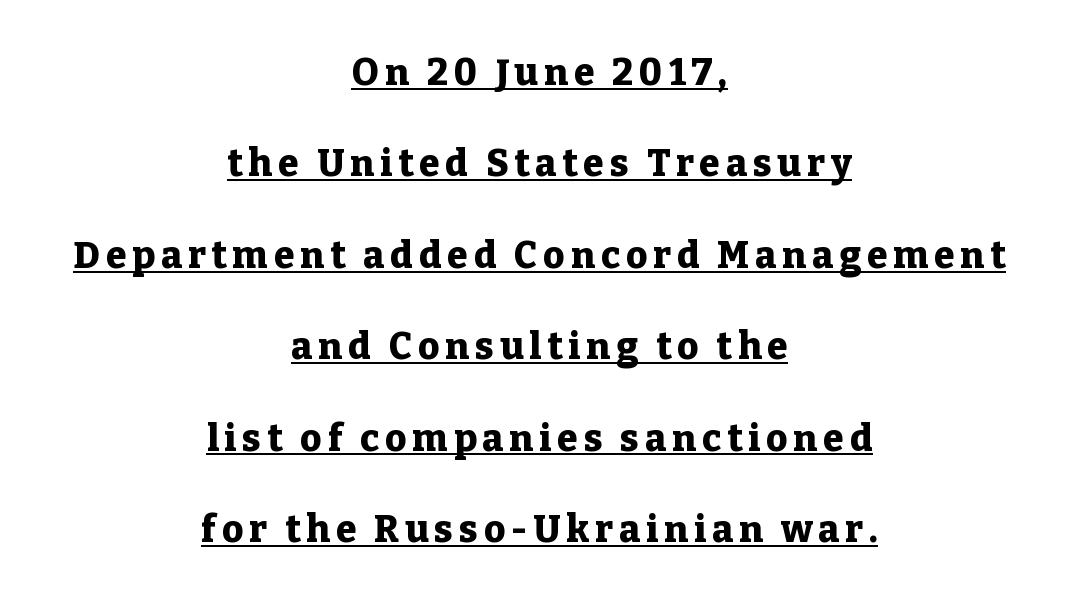
Q: Is the text bold? A: Yes.
Q: Is the text italic (slanted)? A: No, it is upright.
Q: Is the typeface a serif or a sans-serif typeface? A: Serif.
Q: Is the text underlined? A: Yes.
Q: How is the paragraph aligned? A: Centered.
Q: Is the spacing between lines tight, normal or loose? A: Loose.
Q: Width (condensed, normal, or wide)? A: Normal.
Q: Stroke contrast? A: Low.
Q: x-height? A: Medium.
Q: Monospaced? A: No.
